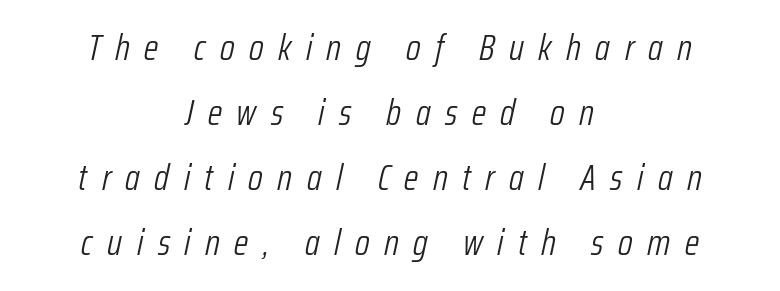
The image shows 37 px light, condensed type, italic (leaning right); set centered, line spacing 1.76x, unusually wide letter spacing (+0.39 em), not underlined; low stroke contrast and a medium x-height.
